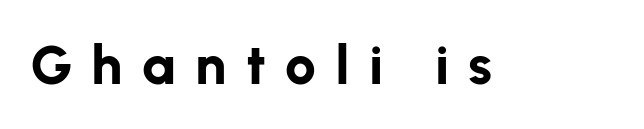
The image shows 55 px bold sans-serif type, upright; set unusually wide letter spacing (+0.35 em), not underlined; low stroke contrast and a medium x-height.
